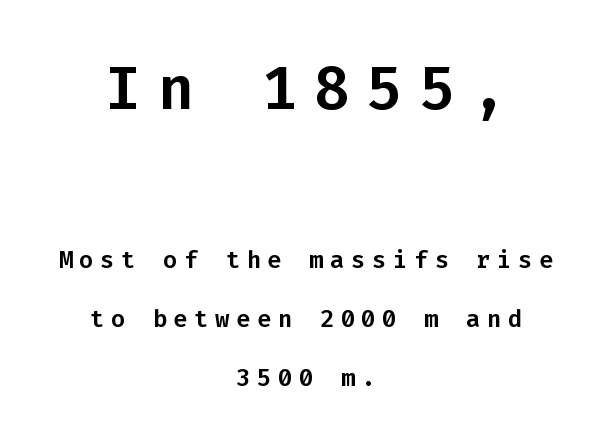
Q: Is the text italic (slanted)? A: No, it is upright.
Q: Is the typeface a serif or a sans-serif typeface? A: Sans-serif.
Q: Is the text underlined? A: No.
Q: How is the paragraph aligned? A: Centered.
Q: Is the spacing between letters normal or unusually wide? A: Unusually wide.
Q: Is the spacing between lines tight, normal or loose? A: Loose.
Q: Which block of text is set in a larger size, the first (top) or the second (bottom)? A: The first (top) one.
Q: Width (condensed, normal, or wide)? A: Normal.
Q: Stroke contrast? A: Low.
Q: x-height? A: Medium.
Q: Monospaced? A: Yes.
